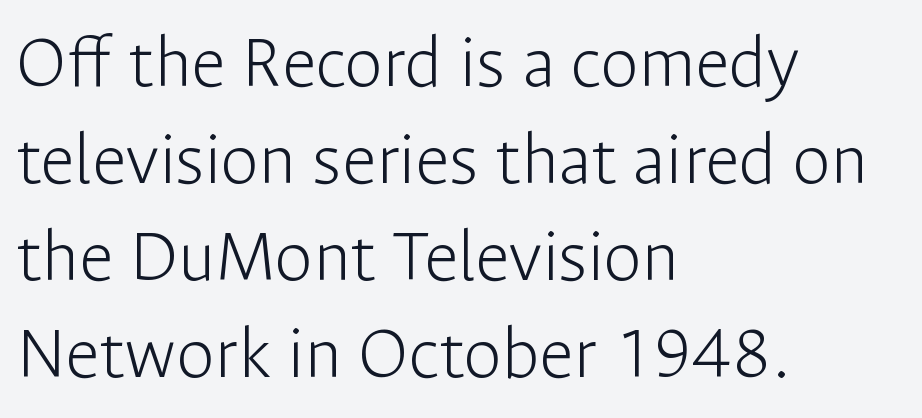
Vertical spacing — default. You could not count columns in this text — the font is proportionally spaced. You can tell it's not italic because the verticals are truly vertical. Descenders are the only things crossing below the line. This reads as an unemphasized weight, regular at the heaviest. Line starts are locked; line ends wander.
